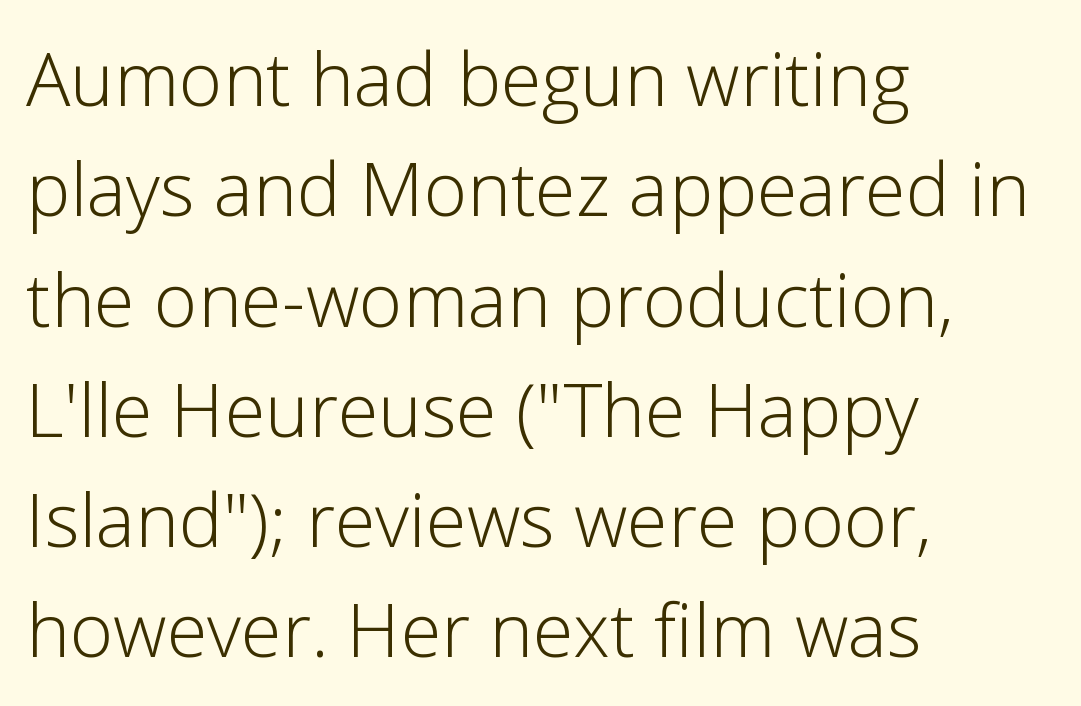
The image shows 74 px light sans-serif type, upright; set left-aligned, normal line spacing (1.49x), normal letter spacing, not underlined; low stroke contrast and a medium x-height.
